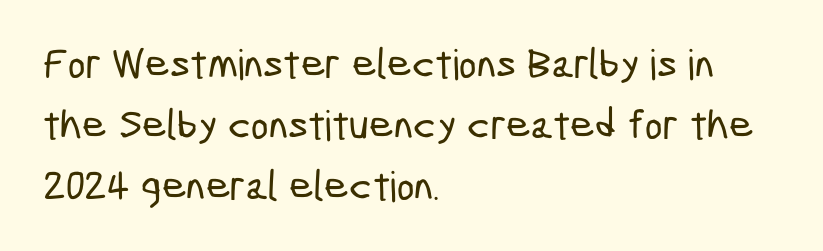
{"serif": "no", "width": "condensed", "stroke_contrast": "low", "x_height": "medium", "monospaced": "no", "underline": "no", "align": "left", "line_spacing": "normal", "line_spacing_ratio": 1.45, "letter_spacing": "normal", "letter_spacing_em": 0.0, "glyph_px": 42}
